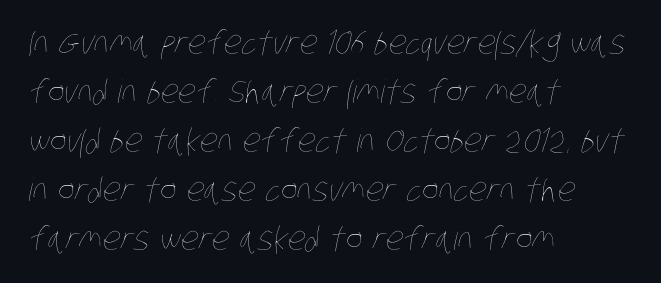
The image shows 32 px thin, condensed type; set left-aligned, normal line spacing (1.53x), normal letter spacing, not underlined; low stroke contrast and a large x-height.
